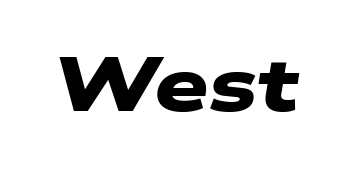
Do the characters align in a grid? No, the font is proportional. Note: no serifs on the glyphs. Notice how thick the strokes are: this is what a full bold looks like. What stands out about the letter spacing? Nothing — it is the standard amount.
